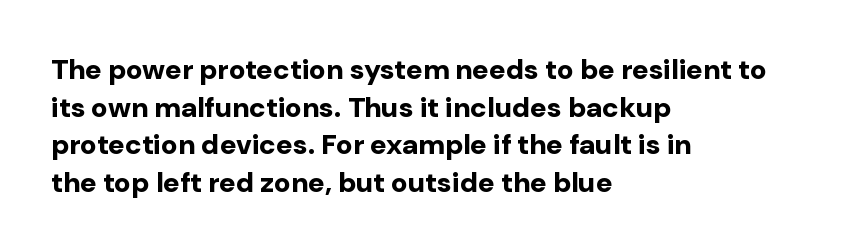
The image shows 28 px bold sans-serif type, upright; set left-aligned, normal line spacing (1.34x), normal letter spacing, not underlined; low stroke contrast and a medium x-height.
